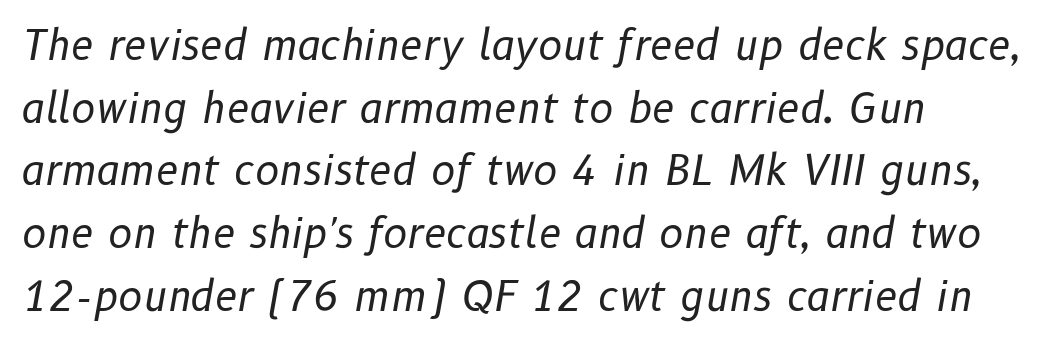
Q: Is the text bold? A: No.
Q: Is the text italic (slanted)? A: Yes, it leans right by about 10 degrees.
Q: Is the text underlined? A: No.
Q: How is the paragraph aligned? A: Left-aligned.
Q: Is the spacing between letters normal or unusually wide? A: Normal.
Q: Is the spacing between lines tight, normal or loose? A: Normal.
Q: Width (condensed, normal, or wide)? A: Normal.
Q: Stroke contrast? A: Low.
Q: x-height? A: Medium.
Q: Monospaced? A: No.
